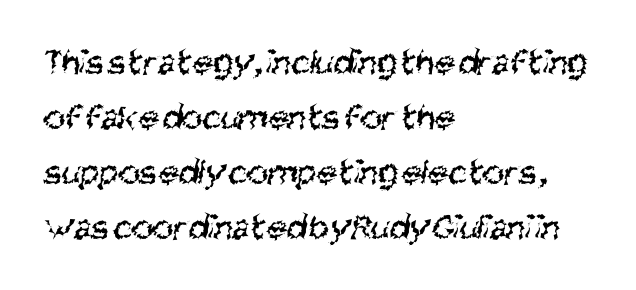
The image shows 37 px regular-weight, condensed sans-serif type; set left-aligned, normal line spacing (1.49x), normal letter spacing, not underlined; medium stroke contrast and a large x-height.
